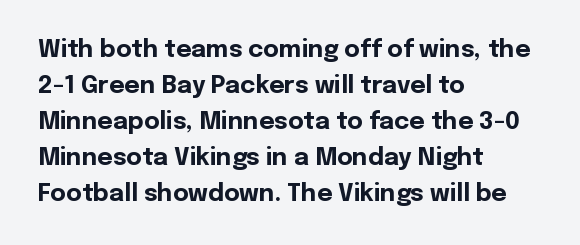
Q: Is the text bold? A: Yes.
Q: Is the text italic (slanted)? A: No, it is upright.
Q: Is the text underlined? A: No.
Q: How is the paragraph aligned? A: Left-aligned.
Q: Is the spacing between letters normal or unusually wide? A: Normal.
Q: Is the spacing between lines tight, normal or loose? A: Normal.
